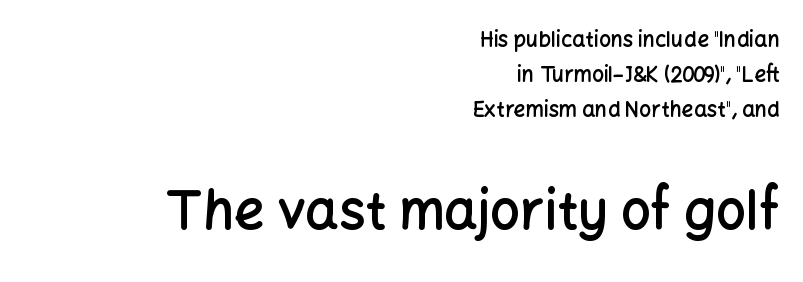
The image shows 53 px semibold sans-serif type, upright; set right-aligned, normal line spacing (1.66x), normal letter spacing, not underlined; the second (bottom) block is 2.52x larger; low stroke contrast and a medium x-height.
